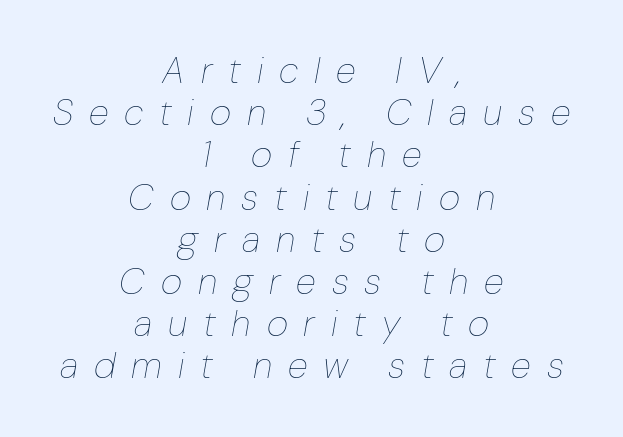
The image shows 37 px thin type, italic (leaning right); set centered, tight line spacing (1.14x), unusually wide letter spacing (+0.43 em), not underlined; low stroke contrast and a medium x-height.
